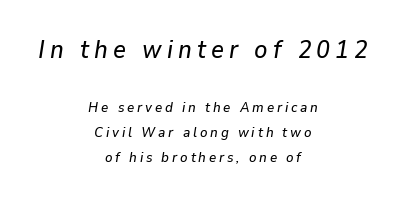
The image shows 25 px text type, italic (leaning right); set centered, line spacing 1.79x, unusually wide letter spacing (+0.2 em), not underlined; the first (top) block is 1.79x larger.
